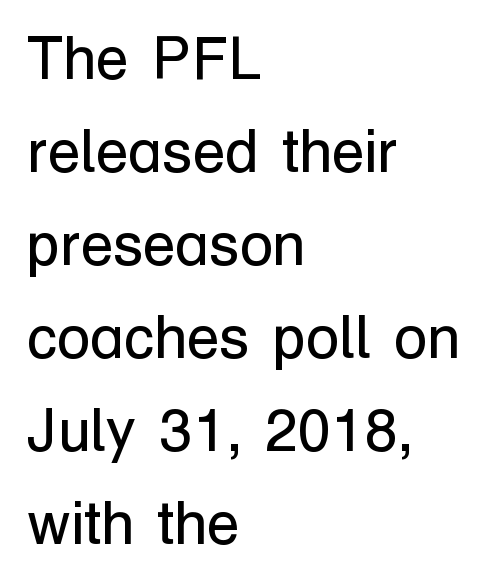
Lines of text with bare space underneath. Compared with typical paragraphs, the rows here are spaced about the same. Here the designer chose a conventional face with non-uniform glyph widths. If you drew a ruler down the left edge, every line would touch it. Vertical stems look standard width or narrower in stroke. The horizontal fit of the characters is conventional and even.
